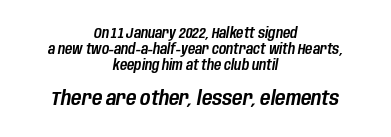
{"italic": "yes", "lean": "right", "slant_degrees": 10, "underline": "no", "align": "center", "line_spacing": "tight", "line_spacing_ratio": 1.13, "letter_spacing": "normal", "letter_spacing_em": 0.0, "larger_block": "second", "size_ratio": 1.43, "glyph_px": 20}
